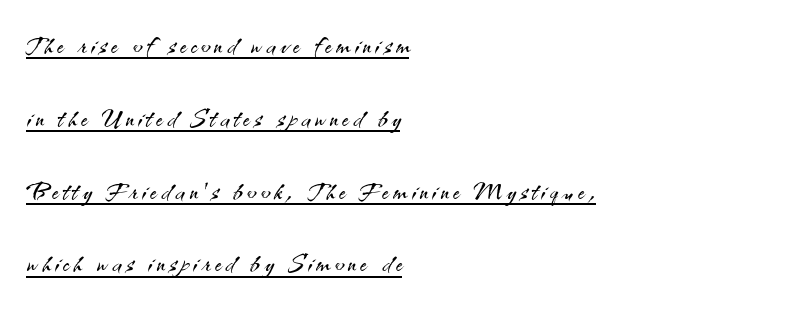
The image shows 35 px light sans-serif type; set left-aligned, loose line spacing (2.08x), underlined; medium stroke contrast and a small x-height.
